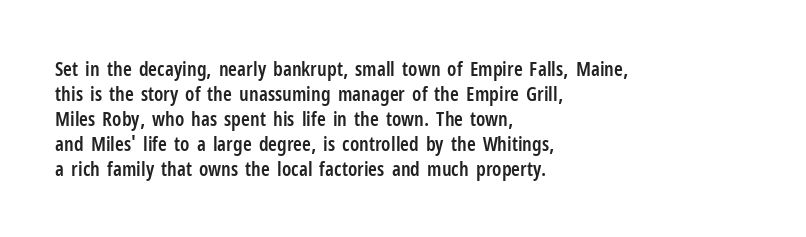
Q: Is the text bold? A: Semi-bold.
Q: Is the text italic (slanted)? A: No, it is upright.
Q: Is the text underlined? A: No.
Q: How is the paragraph aligned? A: Left-aligned.
Q: Is the spacing between letters normal or unusually wide? A: Normal.
Q: Is the spacing between lines tight, normal or loose? A: Normal.
